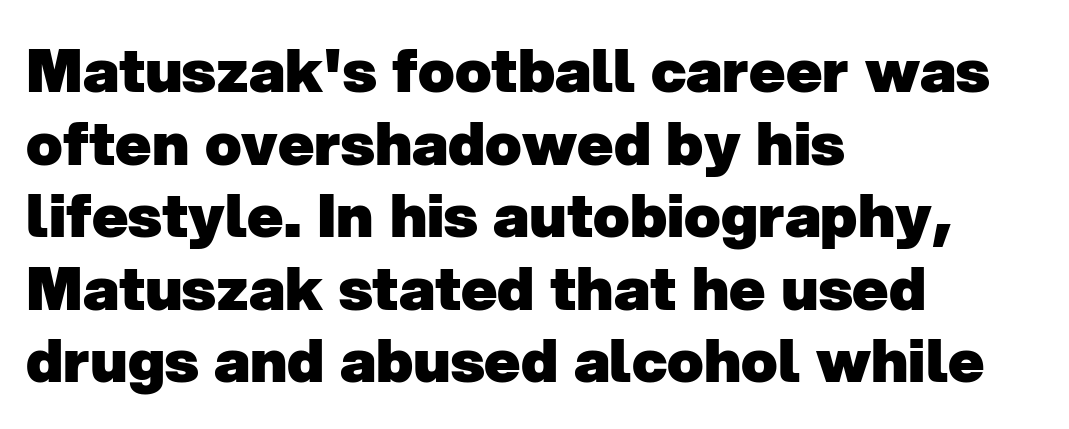
The image shows 60 px heavy sans-serif type; set left-aligned, line spacing 1.21x, normal letter spacing, not underlined; low stroke contrast and a medium x-height.
